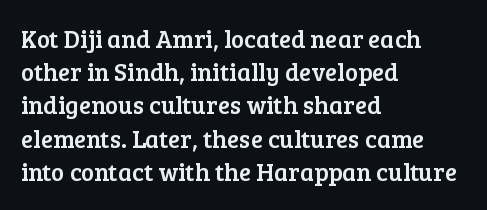
Q: Is the text italic (slanted)? A: No, it is upright.
Q: Is the text underlined? A: No.
Q: How is the paragraph aligned? A: Left-aligned.
Q: Is the spacing between letters normal or unusually wide? A: Normal.
Q: Is the spacing between lines tight, normal or loose? A: Normal.
